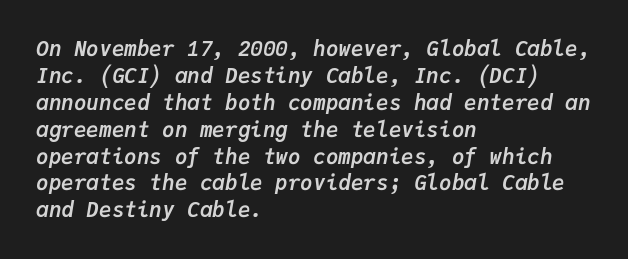
Regular leading. Students, this is bold: see how much ink each stroke carries. Words float on clear page, feet unadorned. Leftover space on each line is placed entirely after the last word.
